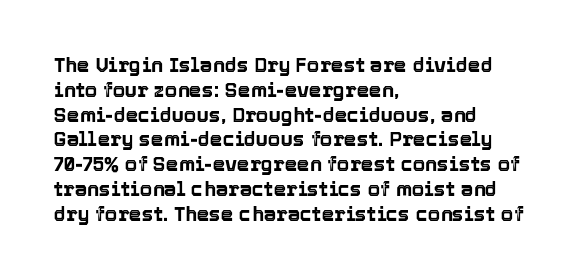
The image shows 20 px text type, upright; set left-aligned, line spacing 1.24x, normal letter spacing, not underlined.
